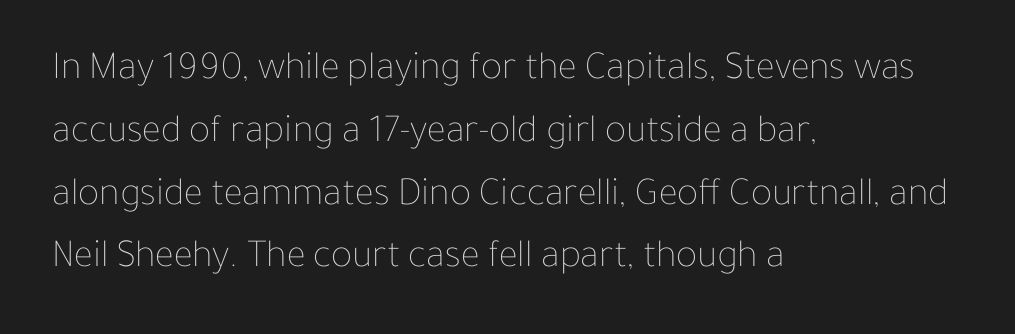
Q: Is the text bold? A: No.
Q: Is the text italic (slanted)? A: No, it is upright.
Q: Is the text underlined? A: No.
Q: How is the paragraph aligned? A: Left-aligned.
Q: Is the spacing between letters normal or unusually wide? A: Normal.
Q: Is the spacing between lines tight, normal or loose? A: Normal.
Q: Width (condensed, normal, or wide)? A: Normal.
Q: Stroke contrast? A: Low.
Q: x-height? A: Medium.
Q: Monospaced? A: No.
